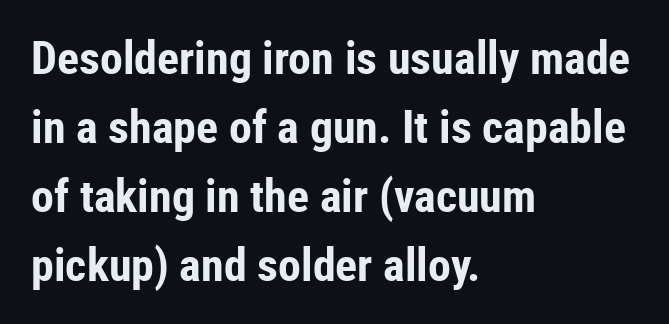
{"serif": "no", "italic": "no", "bold": "yes", "weight": "bold", "width": "condensed", "stroke_contrast": "low", "x_height": "medium", "monospaced": "no", "underline": "no", "align": "left", "line_spacing": "normal", "line_spacing_ratio": 1.5, "letter_spacing": "normal", "letter_spacing_em": 0.0, "glyph_px": 46}
